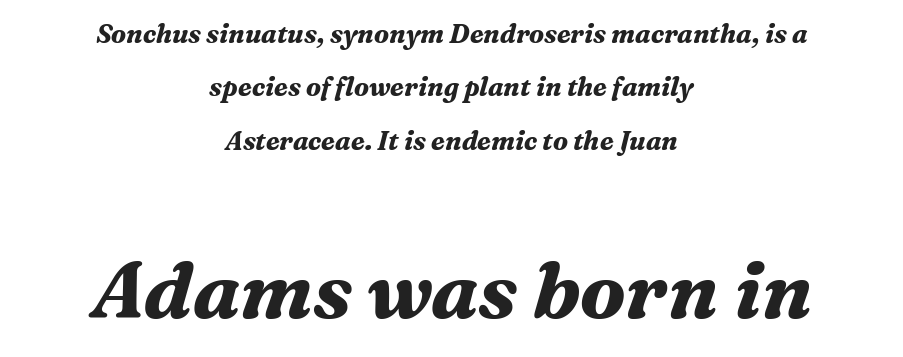
The image shows 79 px bold serif type, italic (leaning right); set centered, loose line spacing (2.05x), normal letter spacing, not underlined; the second (bottom) block is 3.04x larger; medium stroke contrast and a medium x-height.
